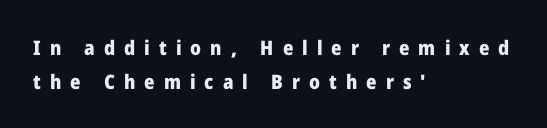
Q: Is the text bold? A: Yes.
Q: Is the text italic (slanted)? A: No, it is upright.
Q: Is the text underlined? A: No.
Q: How is the paragraph aligned? A: Left-aligned.
Q: Is the spacing between letters normal or unusually wide? A: Unusually wide.
Q: Is the spacing between lines tight, normal or loose? A: Normal.
